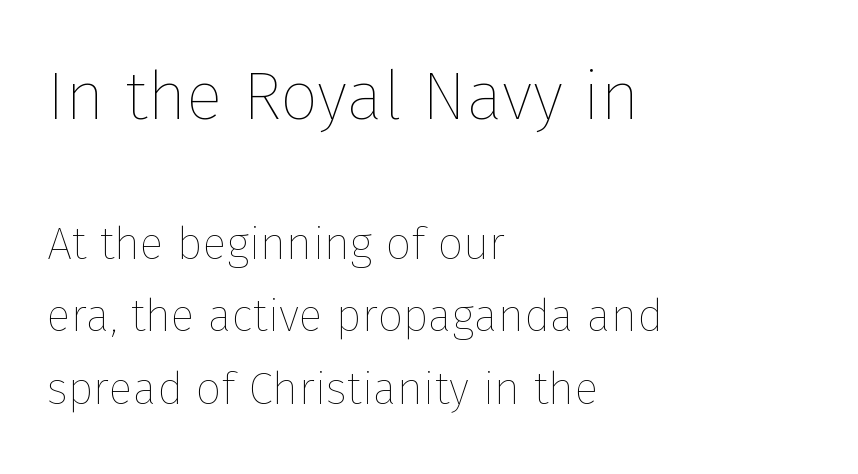
Q: Is the text bold? A: No.
Q: Is the text italic (slanted)? A: No, it is upright.
Q: Is the text underlined? A: No.
Q: How is the paragraph aligned? A: Left-aligned.
Q: Is the spacing between letters normal or unusually wide? A: Normal.
Q: Is the spacing between lines tight, normal or loose? A: Normal.
Q: Which block of text is set in a larger size, the first (top) or the second (bottom)? A: The first (top) one.
Q: Width (condensed, normal, or wide)? A: Normal.
Q: Stroke contrast? A: Low.
Q: x-height? A: Medium.
Q: Monospaced? A: No.
